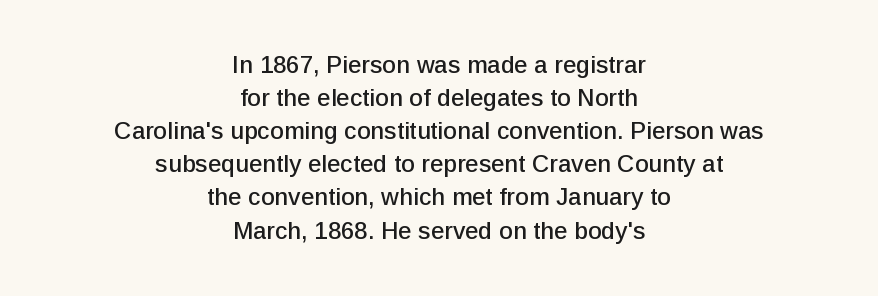
Centered paragraph, ragged on both sides. Letter spacing: default. Each row of text sits above clean, open space. Does the leading feel generous? No, just average. Nope, not italic — everything's standing straight.
